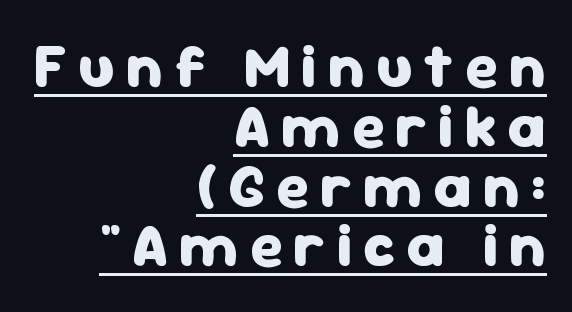
{"serif": "no", "italic": "no", "bold": "yes", "weight": "heavy", "width": "normal", "stroke_contrast": "low", "x_height": "medium", "monospaced": "no", "underline": "yes", "align": "right", "line_spacing": "tight", "line_spacing_ratio": 0.98, "glyph_px": 61}
